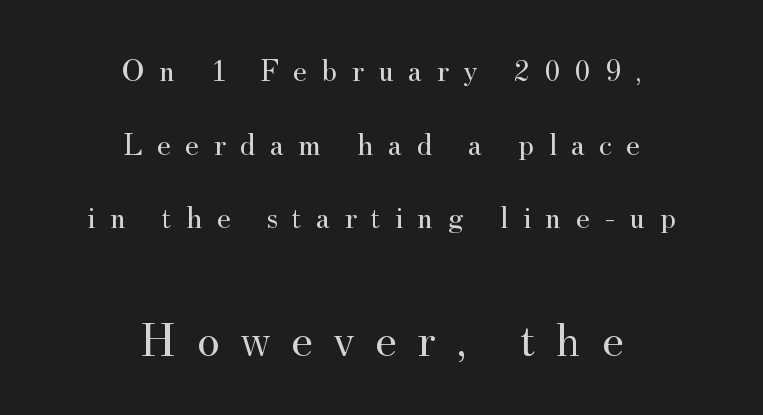
Q: Is the text bold? A: No.
Q: Is the text italic (slanted)? A: No, it is upright.
Q: Is the typeface a serif or a sans-serif typeface? A: Serif.
Q: Is the text underlined? A: No.
Q: How is the paragraph aligned? A: Centered.
Q: Is the spacing between letters normal or unusually wide? A: Unusually wide.
Q: Is the spacing between lines tight, normal or loose? A: Loose.
Q: Which block of text is set in a larger size, the first (top) or the second (bottom)? A: The second (bottom) one.
Q: Width (condensed, normal, or wide)? A: Normal.
Q: Stroke contrast? A: Medium.
Q: x-height? A: Small.
Q: Monospaced? A: No.
